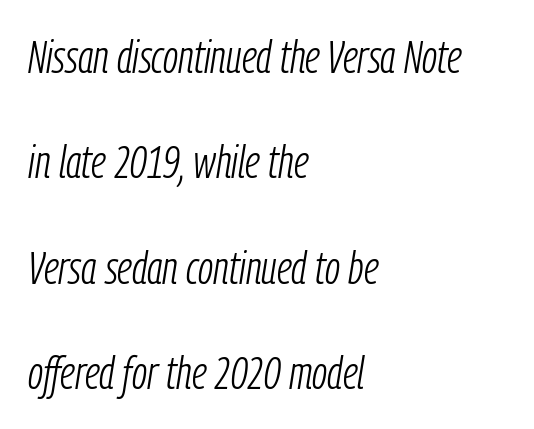
The image shows 46 px light, condensed type, italic (leaning right); set left-aligned, loose line spacing (2.29x), normal letter spacing, not underlined; low stroke contrast and a medium x-height.
